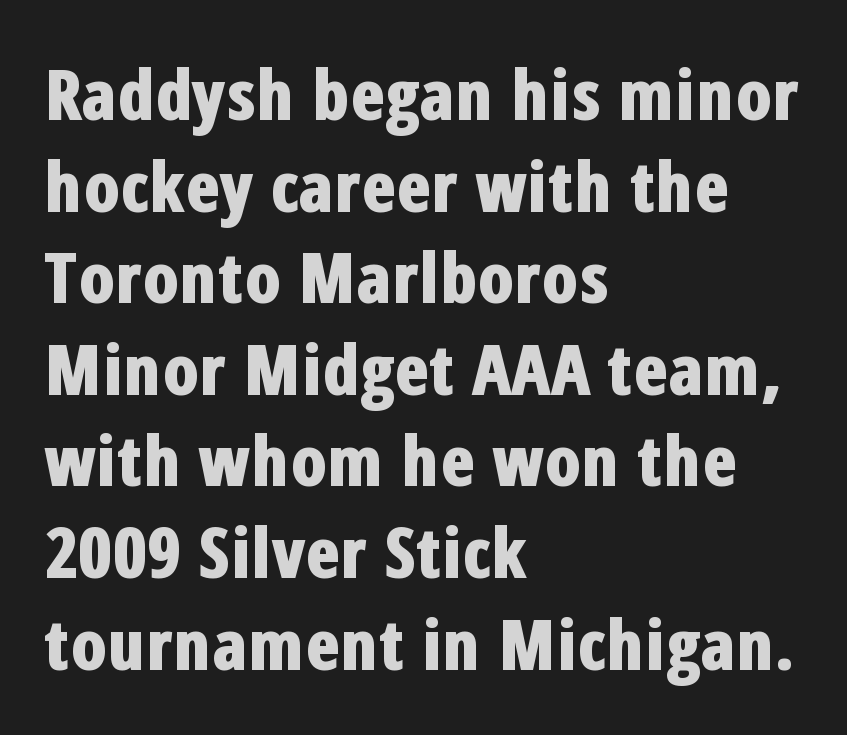
Short note: letters normally spaced. The typesetter chose a ragged-right arrangement here. The type sits square on the baseline with zero lean. The glyphs in this specimen are sans serif.
